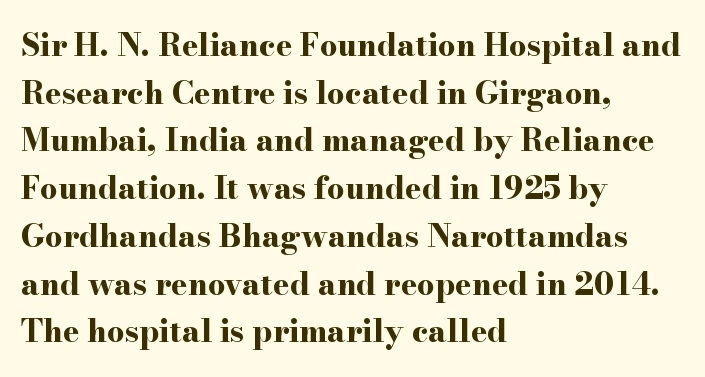
Q: Is the text bold? A: Yes.
Q: Is the text italic (slanted)? A: No, it is upright.
Q: Is the typeface a serif or a sans-serif typeface? A: Serif.
Q: Is the text underlined? A: No.
Q: How is the paragraph aligned? A: Left-aligned.
Q: Is the spacing between letters normal or unusually wide? A: Normal.
Q: Is the spacing between lines tight, normal or loose? A: Normal.
Q: Width (condensed, normal, or wide)? A: Wide.
Q: Stroke contrast? A: High.
Q: x-height? A: Small.
Q: Monospaced? A: No.
